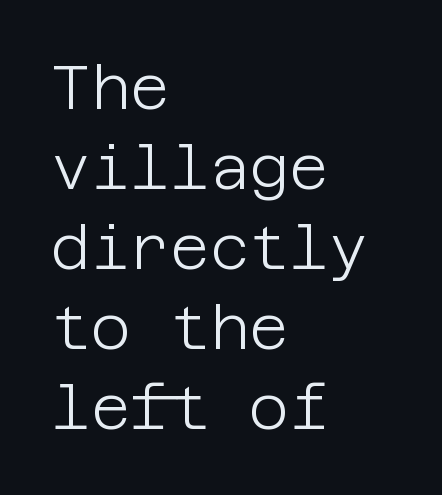
{"serif": "no", "italic": "no", "bold": "no", "weight": "light", "width": "normal", "stroke_contrast": "low", "x_height": "large", "underline": "no", "align": "left", "line_spacing": "normal", "line_spacing_ratio": 1.31, "letter_spacing": "normal", "letter_spacing_em": 0.0, "glyph_px": 61}
